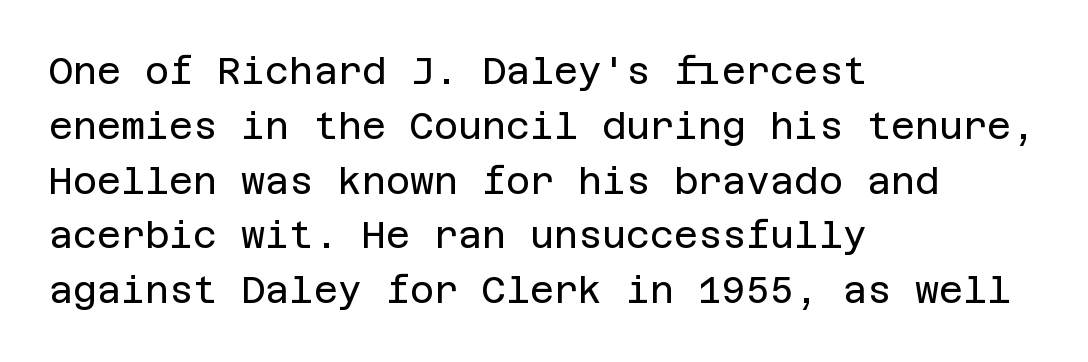
{"serif": "no", "italic": "no", "bold": "no", "weight": "regular", "width": "normal", "stroke_contrast": "low", "x_height": "large", "underline": "no", "align": "left", "line_spacing": "normal", "line_spacing_ratio": 1.48, "letter_spacing": "normal", "letter_spacing_em": 0.0, "glyph_px": 37}
